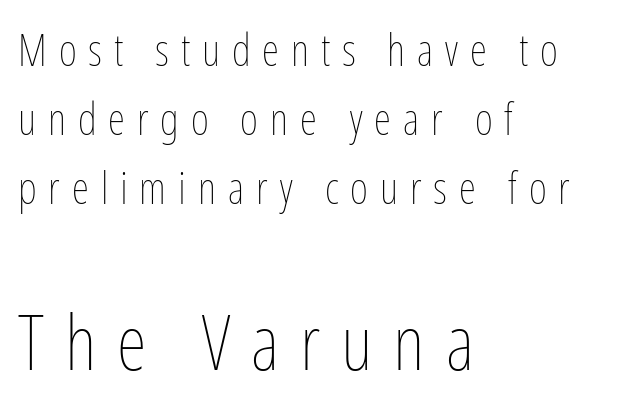
Q: Is the text bold? A: No.
Q: Is the text italic (slanted)? A: No, it is upright.
Q: Is the text underlined? A: No.
Q: How is the paragraph aligned? A: Left-aligned.
Q: Is the spacing between letters normal or unusually wide? A: Unusually wide.
Q: Is the spacing between lines tight, normal or loose? A: Normal.
Q: Which block of text is set in a larger size, the first (top) or the second (bottom)? A: The second (bottom) one.
Q: Width (condensed, normal, or wide)? A: Condensed.
Q: Stroke contrast? A: Low.
Q: x-height? A: Medium.
Q: Monospaced? A: No.
